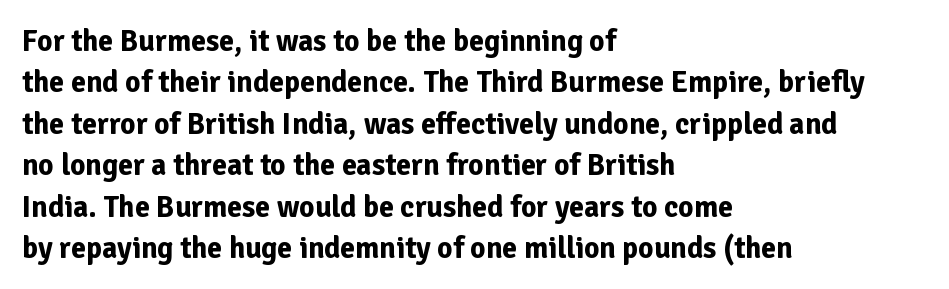
Q: Is the text bold? A: Yes.
Q: Is the text italic (slanted)? A: No, it is upright.
Q: Is the typeface a serif or a sans-serif typeface? A: Sans-serif.
Q: Is the text underlined? A: No.
Q: How is the paragraph aligned? A: Left-aligned.
Q: Is the spacing between letters normal or unusually wide? A: Normal.
Q: Is the spacing between lines tight, normal or loose? A: Normal.
Q: Width (condensed, normal, or wide)? A: Normal.
Q: Stroke contrast? A: Low.
Q: x-height? A: Medium.
Q: Monospaced? A: No.
